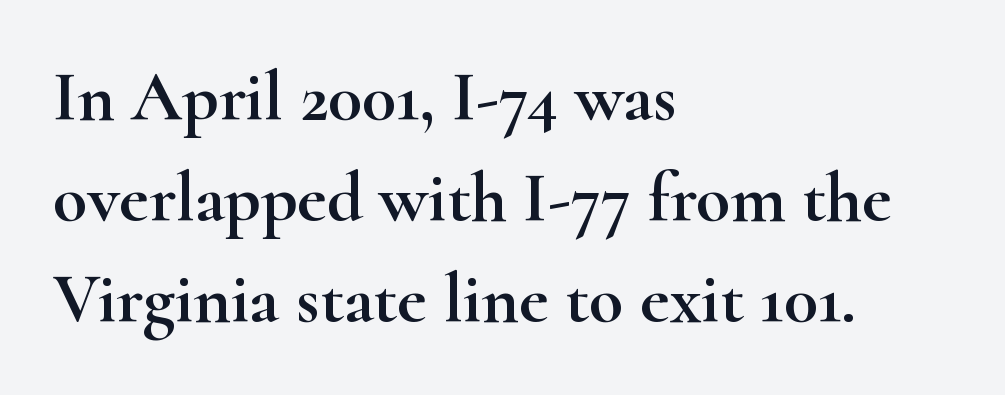
{"serif": "yes", "italic": "no", "width": "wide", "stroke_contrast": "high", "x_height": "small", "monospaced": "no", "underline": "no", "align": "left", "line_spacing": "normal", "line_spacing_ratio": 1.42, "letter_spacing": "normal", "letter_spacing_em": 0.0, "glyph_px": 71}
